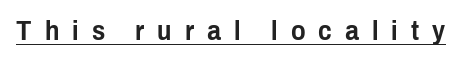
Q: Is the text italic (slanted)? A: No, it is upright.
Q: Is the text underlined? A: Yes.
Q: Is the spacing between letters normal or unusually wide? A: Unusually wide.
